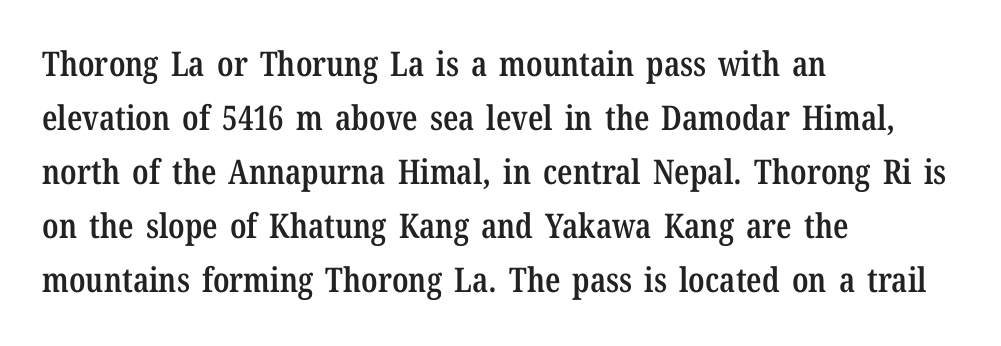
{"serif": "yes", "italic": "no", "bold": "semi", "weight": "semibold", "width": "condensed", "stroke_contrast": "low", "x_height": "medium", "monospaced": "no", "underline": "no", "align": "left", "line_spacing": "normal", "line_spacing_ratio": 1.59, "letter_spacing": "normal", "letter_spacing_em": 0.0, "glyph_px": 34}
